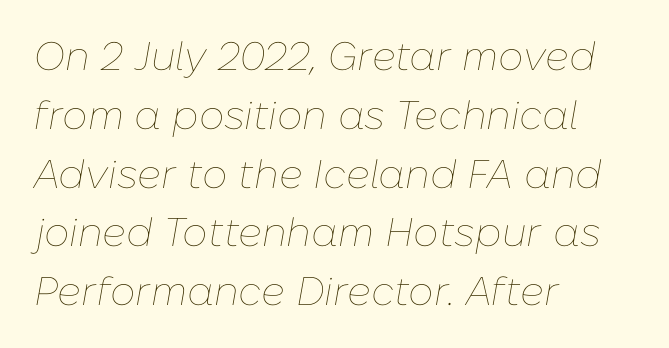
Q: Is the text bold? A: No.
Q: Is the text italic (slanted)? A: Yes, it leans right by about 10 degrees.
Q: Is the text underlined? A: No.
Q: How is the paragraph aligned? A: Left-aligned.
Q: Is the spacing between letters normal or unusually wide? A: Normal.
Q: Is the spacing between lines tight, normal or loose? A: Normal.
Q: Width (condensed, normal, or wide)? A: Normal.
Q: Stroke contrast? A: Low.
Q: x-height? A: Medium.
Q: Monospaced? A: No.
